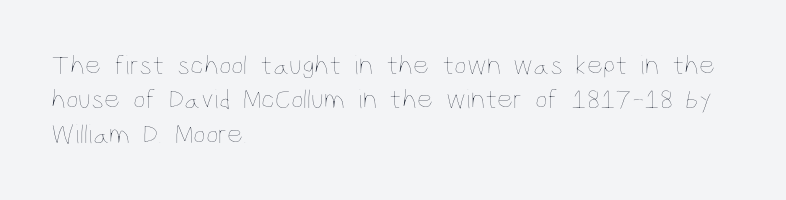
The image shows 28 px thin, condensed type, upright; set left-aligned, line spacing 1.23x, normal letter spacing, not underlined; low stroke contrast and a large x-height.
